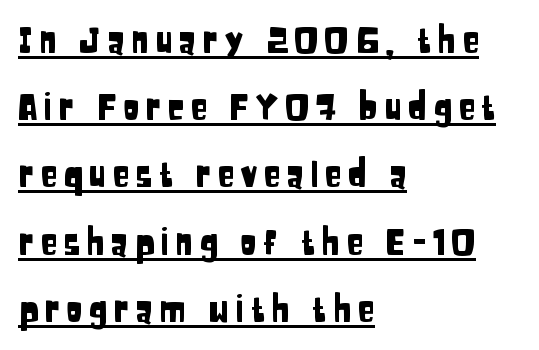
These lines are rendered in a variable-pitch font. A sans-serif font was chosen for this passage. Characters remain perfectly vertical along every line. Notice the wide empty band between every row — that's loose leading. Decoration check: the copy is underlined. The passage is arranged the way most books set body copy — flush left.
